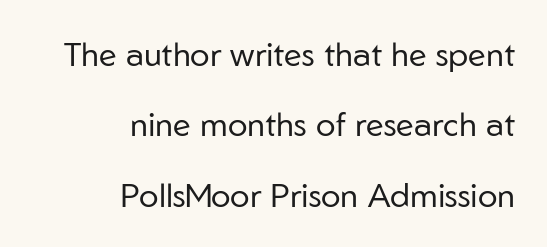
The image shows 33 px regular-weight sans-serif type, upright; set right-aligned, loose line spacing (2.13x), normal letter spacing, not underlined; low stroke contrast and a medium x-height.
